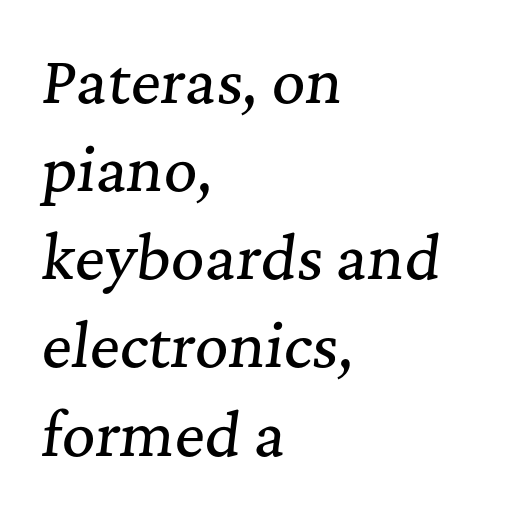
Q: Is the text italic (slanted)? A: Yes, it leans right by about 7 degrees.
Q: Is the typeface a serif or a sans-serif typeface? A: Serif.
Q: Is the text underlined? A: No.
Q: How is the paragraph aligned? A: Left-aligned.
Q: Is the spacing between letters normal or unusually wide? A: Normal.
Q: Is the spacing between lines tight, normal or loose? A: Normal.
Q: Width (condensed, normal, or wide)? A: Normal.
Q: Stroke contrast? A: Medium.
Q: x-height? A: Medium.
Q: Monospaced? A: No.
